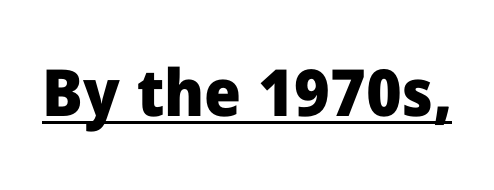
The image shows 65 px heavy sans-serif type, upright; set normal letter spacing, underlined; low stroke contrast and a medium x-height.
